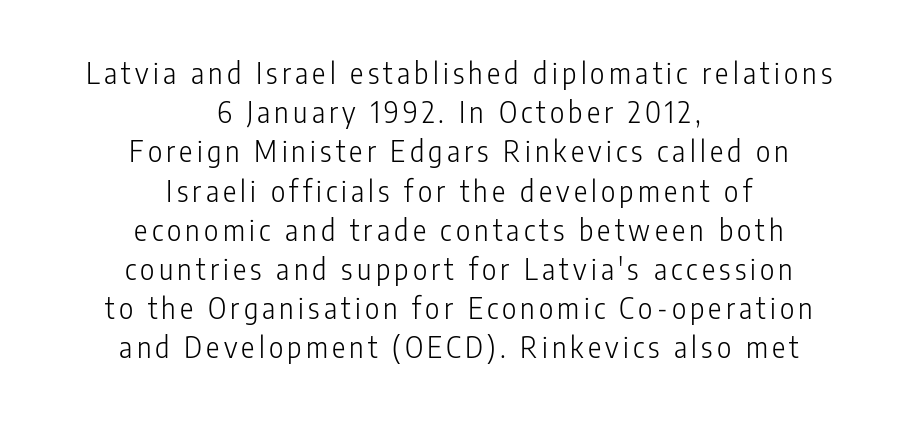
Q: Is the text bold? A: No.
Q: Is the text italic (slanted)? A: No, it is upright.
Q: Is the typeface a serif or a sans-serif typeface? A: Sans-serif.
Q: Is the text underlined? A: No.
Q: How is the paragraph aligned? A: Centered.
Q: Is the spacing between lines tight, normal or loose? A: Normal.
Q: Width (condensed, normal, or wide)? A: Condensed.
Q: Stroke contrast? A: Low.
Q: x-height? A: Medium.
Q: Monospaced? A: No.
